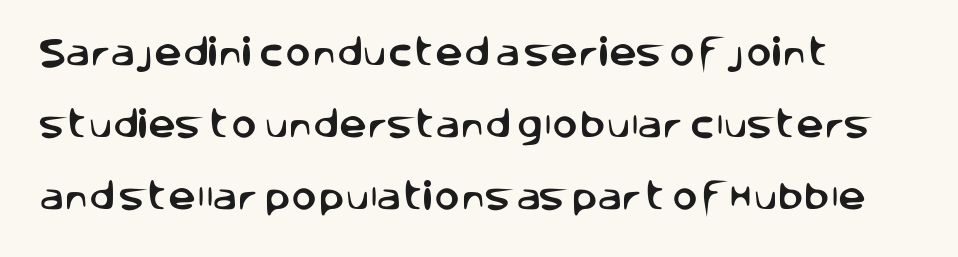
{"serif": "no", "italic": "no", "width": "normal", "stroke_contrast": "low", "x_height": "large", "monospaced": "no", "underline": "no", "align": "left", "line_spacing": "loose", "line_spacing_ratio": 2.33, "letter_spacing": "normal", "letter_spacing_em": 0.0, "glyph_px": 31}
